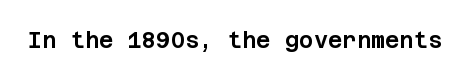
{"italic": "no", "underline": "no", "letter_spacing": "normal", "letter_spacing_em": 0.0, "glyph_px": 22}
